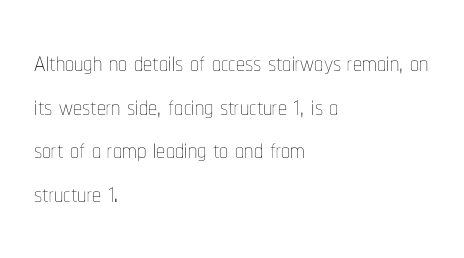
The image shows 36 px thin, condensed type, upright; set left-aligned, line spacing 1.21x, normal letter spacing, not underlined; low stroke contrast and a medium x-height.
